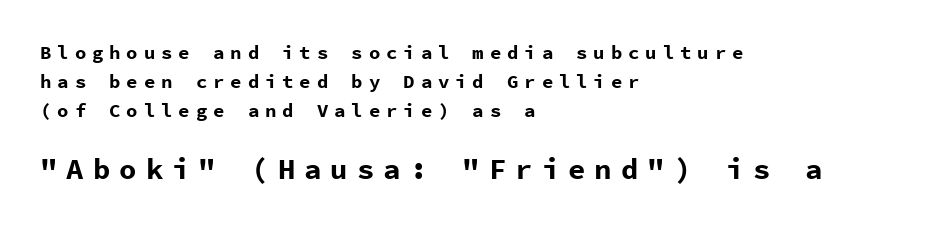
Q: Is the text bold? A: Yes.
Q: Is the text italic (slanted)? A: No, it is upright.
Q: Is the typeface a serif or a sans-serif typeface? A: Sans-serif.
Q: Is the text underlined? A: No.
Q: How is the paragraph aligned? A: Left-aligned.
Q: Is the spacing between letters normal or unusually wide? A: Unusually wide.
Q: Is the spacing between lines tight, normal or loose? A: Normal.
Q: Which block of text is set in a larger size, the first (top) or the second (bottom)? A: The second (bottom) one.
Q: Width (condensed, normal, or wide)? A: Normal.
Q: Stroke contrast? A: Low.
Q: x-height? A: Medium.
Q: Monospaced? A: Yes.
